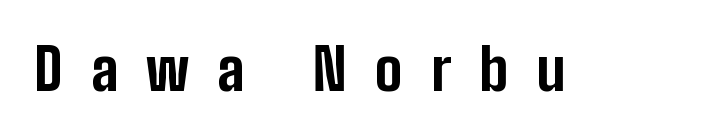
Letters rest on an invisible, unmarked baseline. This rendering employs a face without finishing strokes, i.e., a sans-serif. The lettering holds an erect, upright posture throughout. Varying glyph widths throughout — classic text-font behaviour. Pretty heavy lettering here — definitely bold.
